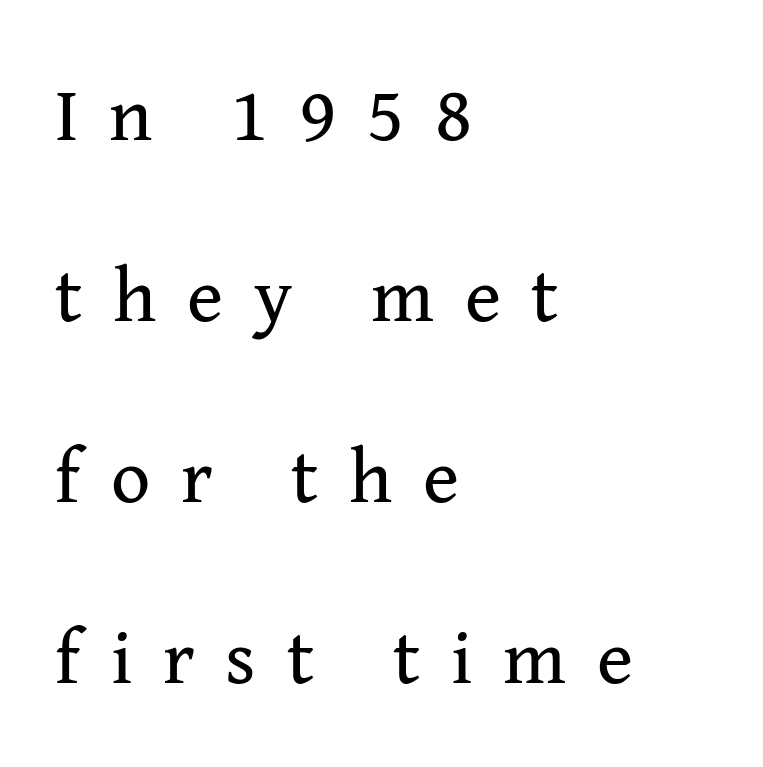
Q: Is the text bold? A: No.
Q: Is the text italic (slanted)? A: No, it is upright.
Q: Is the typeface a serif or a sans-serif typeface? A: Serif.
Q: Is the text underlined? A: No.
Q: How is the paragraph aligned? A: Left-aligned.
Q: Is the spacing between letters normal or unusually wide? A: Unusually wide.
Q: Is the spacing between lines tight, normal or loose? A: Loose.
Q: Width (condensed, normal, or wide)? A: Normal.
Q: Stroke contrast? A: Medium.
Q: x-height? A: Medium.
Q: Monospaced? A: No.
